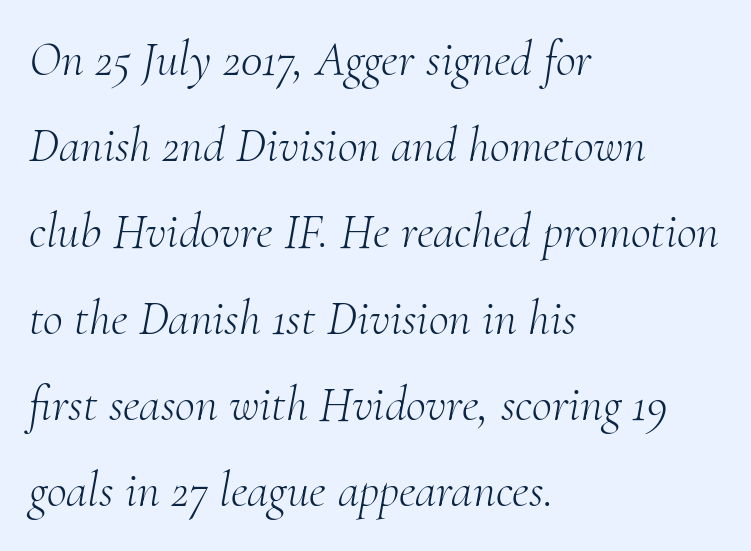
The image shows 49 px light serif type, italic (leaning right); set left-aligned, line spacing 1.76x, normal letter spacing, not underlined; medium stroke contrast and a small x-height.
